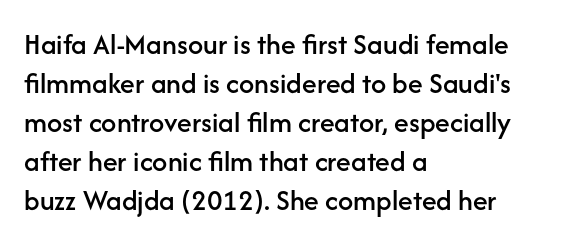
Line spacing here is normal. Words appear dense and cohesive because spacing is normal. Horizontal alignment here is leftward, the default for most running prose. Italic? Not at all — the glyphs are vertical. Classification — sans serif.
